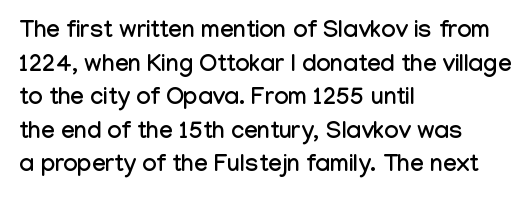
Leading matches the norm, producing a regular column. Every stem runs plumb, perpendicular to the baseline. Underline: absent. In CSS terms this would be text-align: left. Here the glyphs are tracked normally, forming tight word shapes.
